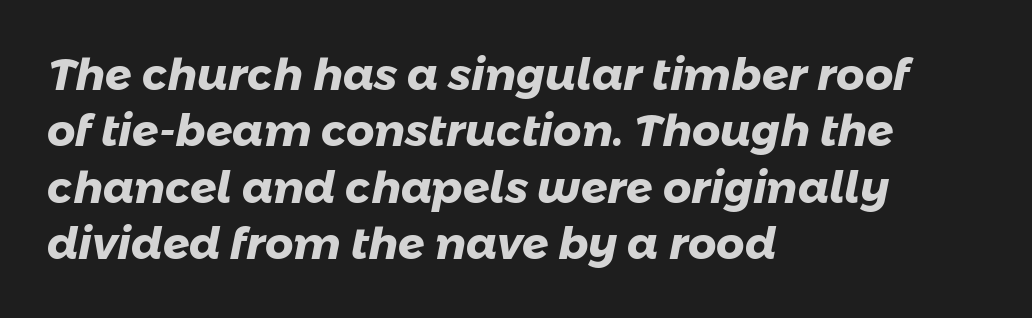
Q: Is the text bold? A: Yes.
Q: Is the typeface a serif or a sans-serif typeface? A: Sans-serif.
Q: Is the text underlined? A: No.
Q: How is the paragraph aligned? A: Left-aligned.
Q: Is the spacing between letters normal or unusually wide? A: Normal.
Q: Is the spacing between lines tight, normal or loose? A: Normal.
Q: Width (condensed, normal, or wide)? A: Normal.
Q: Stroke contrast? A: Low.
Q: x-height? A: Medium.
Q: Monospaced? A: No.
